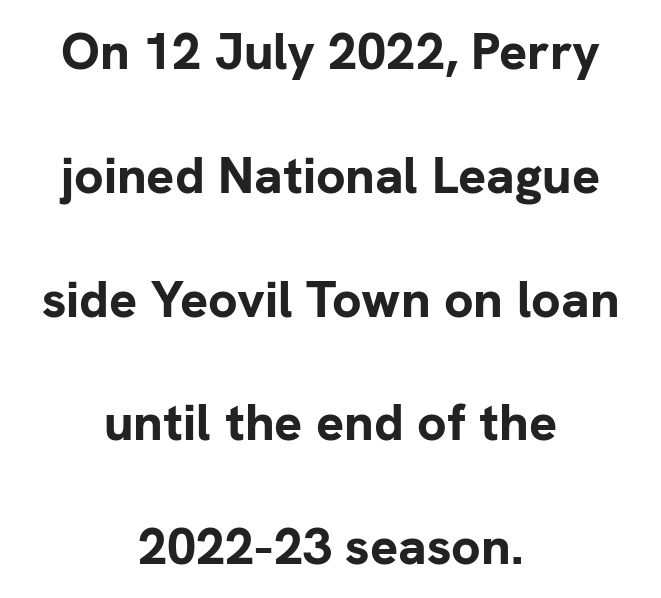
Q: Is the text bold? A: Yes.
Q: Is the text italic (slanted)? A: No, it is upright.
Q: Is the typeface a serif or a sans-serif typeface? A: Sans-serif.
Q: Is the text underlined? A: No.
Q: How is the paragraph aligned? A: Centered.
Q: Is the spacing between letters normal or unusually wide? A: Normal.
Q: Is the spacing between lines tight, normal or loose? A: Loose.
Q: Width (condensed, normal, or wide)? A: Normal.
Q: Stroke contrast? A: Low.
Q: x-height? A: Medium.
Q: Monospaced? A: No.
